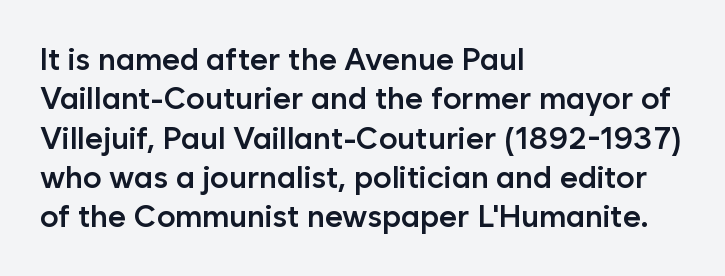
One-word summary of the alignment: left. Do the characters align in a grid? No, the font is proportional. I'd describe the lettering as semibold — firm but not a full bold. The font's upright variant was chosen for this text. Compared with typical paragraphs, the rows here are spaced about the same.
